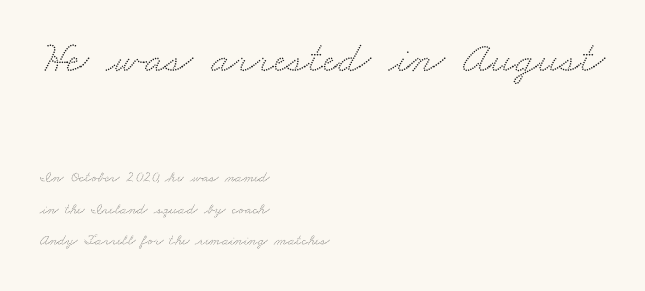
The image shows 45 px wide serif type; set left-aligned, loose line spacing (2.11x), normal letter spacing, not underlined; the first (top) block is 3.0x larger; medium stroke contrast and a small x-height.
